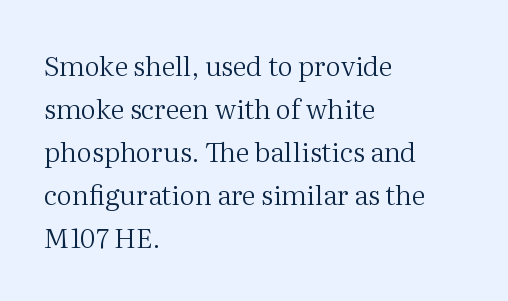
Line beginnings align vertically; line endings do not. Quick note: not italic, upright. No chunkiness to these letters — they're not bold. Default kerning and tracking; the words read as compact shapes.
